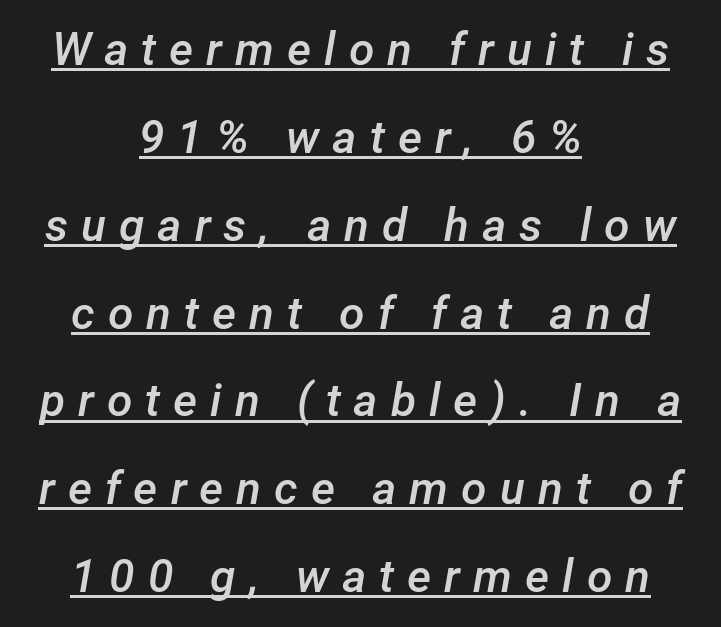
The image shows 46 px semibold type, italic (leaning right); set centered, loose line spacing (1.91x), unusually wide letter spacing (+0.28 em), underlined; low stroke contrast and a medium x-height.
